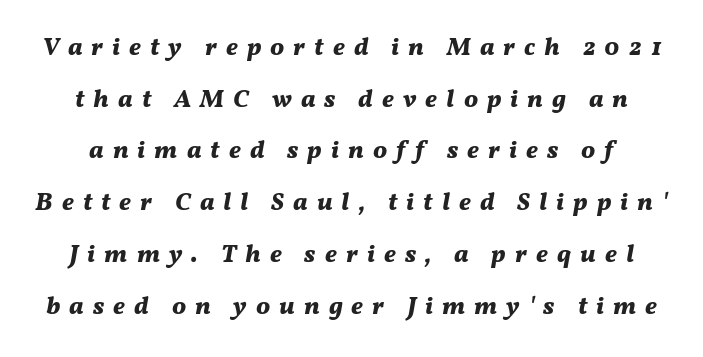
Words float on clear page, feet unadorned. Weight: bold. Summary of vertical rhythm: relaxed, with wide interline spacing. An italicized treatment has been applied to the whole sample. Letter spacing: wide.
